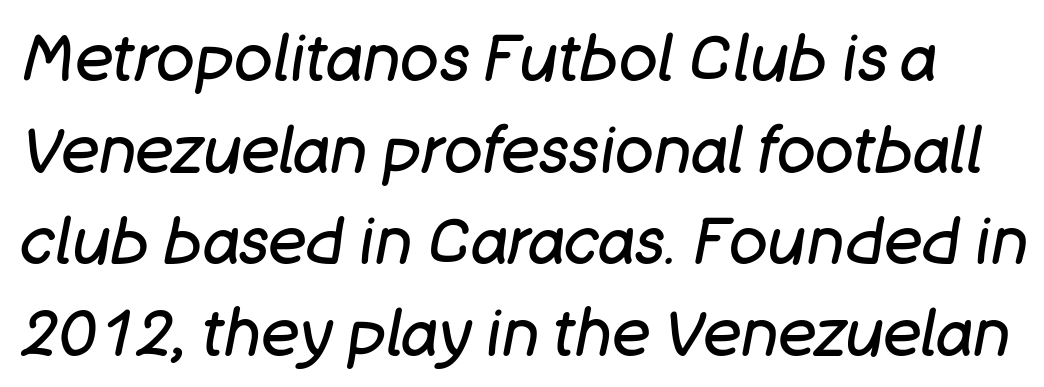
Q: Is the text bold? A: No.
Q: Is the text italic (slanted)? A: Yes, it leans right by about 11 degrees.
Q: Is the text underlined? A: No.
Q: Is the spacing between letters normal or unusually wide? A: Normal.
Q: Is the spacing between lines tight, normal or loose? A: Normal.
Q: Width (condensed, normal, or wide)? A: Normal.
Q: Stroke contrast? A: Low.
Q: x-height? A: Large.
Q: Monospaced? A: No.
